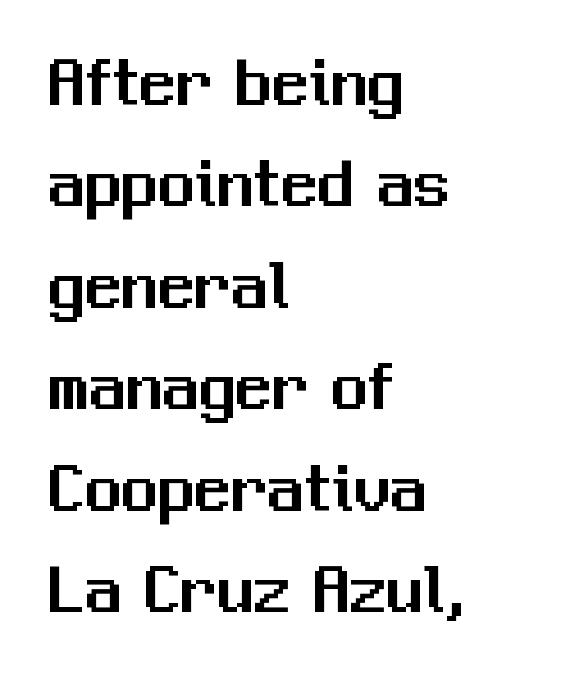
Q: Is the text italic (slanted)? A: No, it is upright.
Q: Is the typeface a serif or a sans-serif typeface? A: Sans-serif.
Q: Is the text underlined? A: No.
Q: How is the paragraph aligned? A: Left-aligned.
Q: Is the spacing between letters normal or unusually wide? A: Normal.
Q: Is the spacing between lines tight, normal or loose? A: Normal.
Q: Width (condensed, normal, or wide)? A: Normal.
Q: Stroke contrast? A: Medium.
Q: x-height? A: Medium.
Q: Monospaced? A: No.
